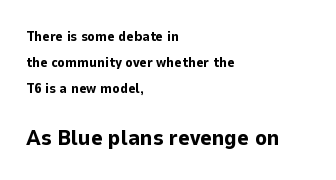
Nothing unusual about the tracking: characters are spaced as the font intends. Its strokes are broad and dark, the hallmark of bold type. This rendering features lettering with no underline. If you drew a ruler down the left edge, every line would touch it. Ordinary non-slanted type is in use.
